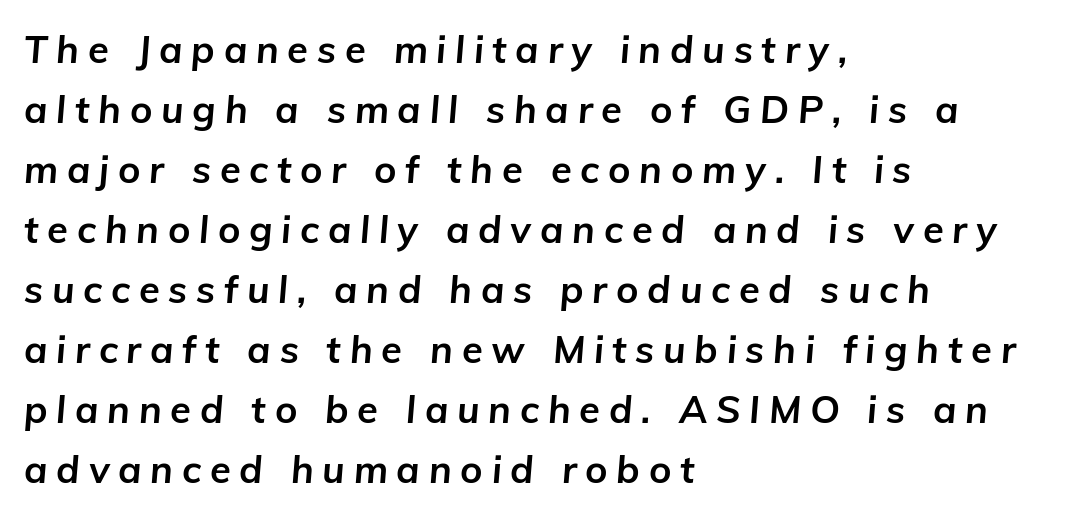
The image shows 38 px bold type, italic (leaning right); set left-aligned, normal line spacing (1.58x), unusually wide letter spacing (+0.23 em), not underlined; low stroke contrast and a medium x-height.
